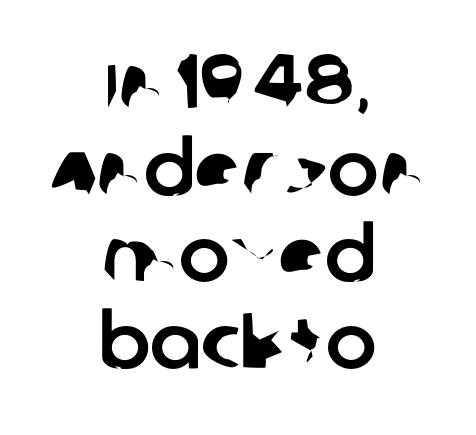
The image shows 76 px sans-serif type; set centered, tight line spacing (1.14x), normal letter spacing, not underlined; low stroke contrast and a large x-height.
